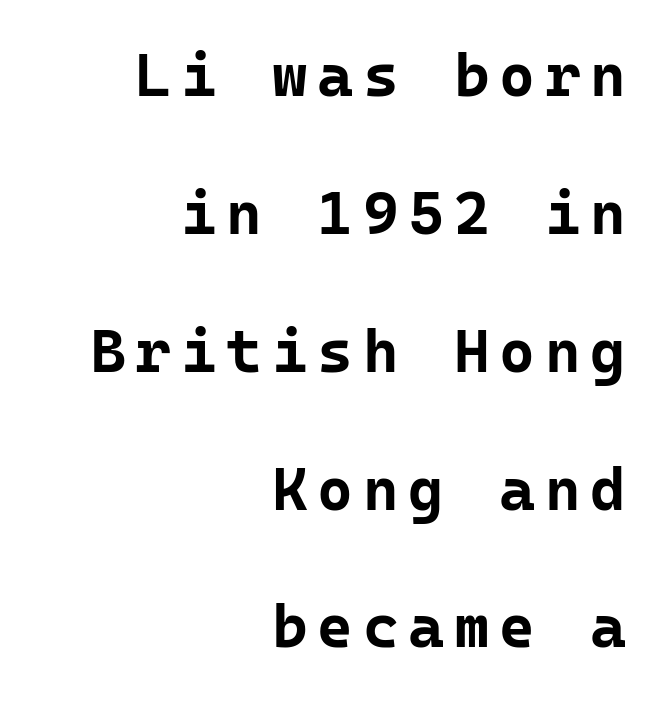
The image shows 61 px bold sans-serif type, upright, monospaced; set right-aligned, loose line spacing (2.26x), not underlined; low stroke contrast and a medium x-height.
